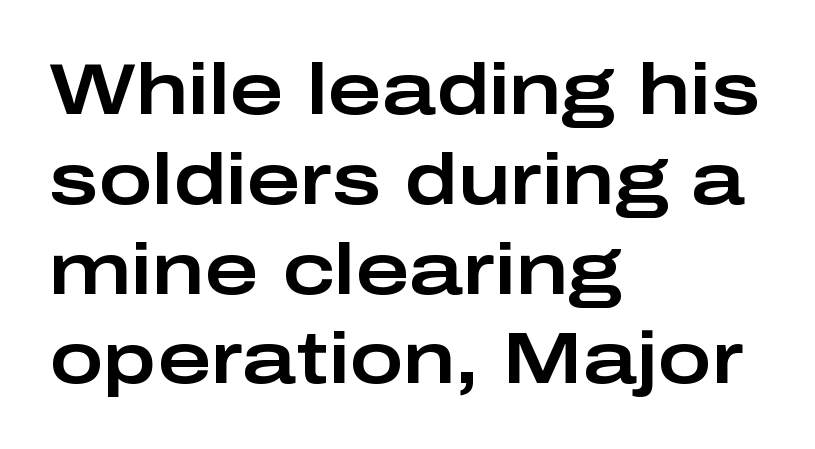
Each row of text sits above clean, open space. Italic? Not at all — the glyphs are vertical. In terms of letterspacing, this is plain default setting. Is this a fixed-width face? No — the glyphs have proportional, varying widths.
